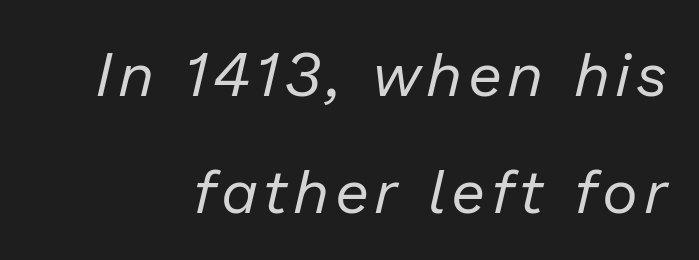
Q: Is the text bold? A: No.
Q: Is the text italic (slanted)? A: Yes, it leans right by about 13 degrees.
Q: Is the text underlined? A: No.
Q: Is the spacing between lines tight, normal or loose? A: Loose.
Q: Width (condensed, normal, or wide)? A: Normal.
Q: Stroke contrast? A: Low.
Q: x-height? A: Medium.
Q: Monospaced? A: No.
